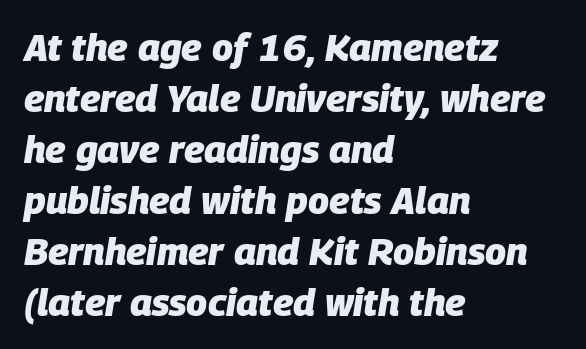
The image shows 38 px heavy type, italic (leaning right); set left-aligned, normal line spacing (1.34x), normal letter spacing, not underlined; low stroke contrast and a large x-height.
